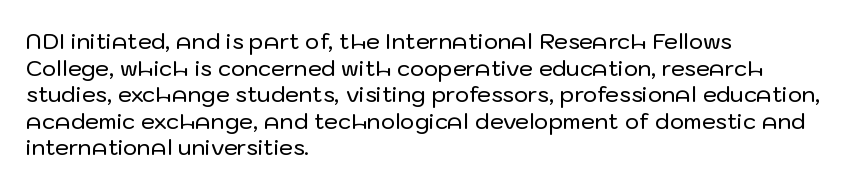
{"italic": "no", "underline": "no", "align": "left", "line_spacing_ratio": 1.21, "letter_spacing": "normal", "letter_spacing_em": 0.0, "glyph_px": 22}
